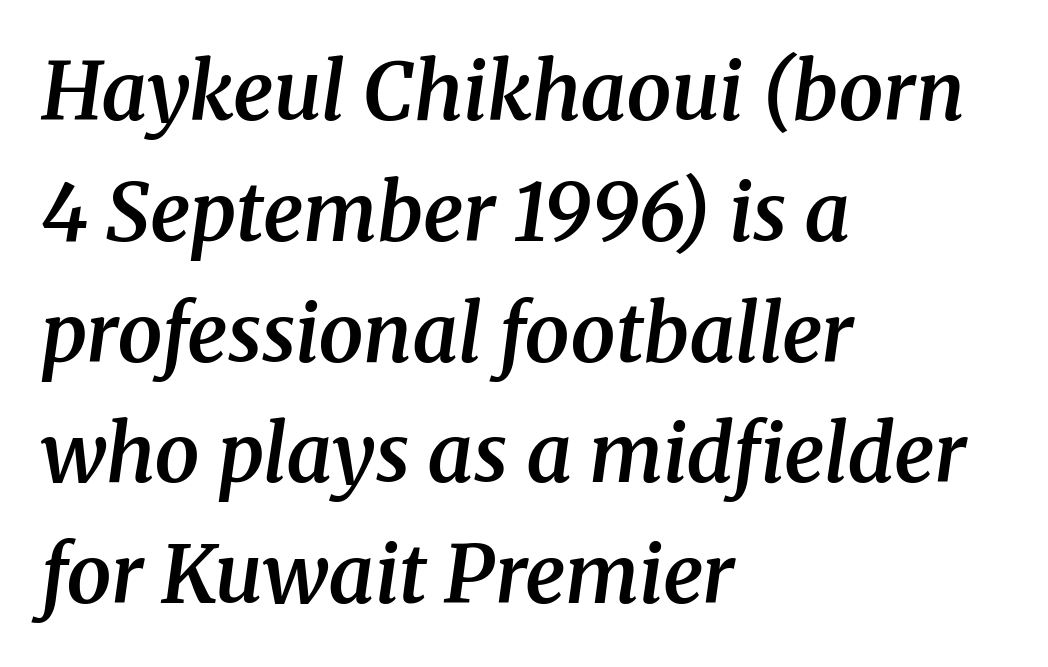
What stands out about the letter spacing? Nothing — it is the standard amount. Firm but not heavy-handed strokes: this text is semibold. One-word summary of the alignment: left. Decoration check: the copy has no underline.
